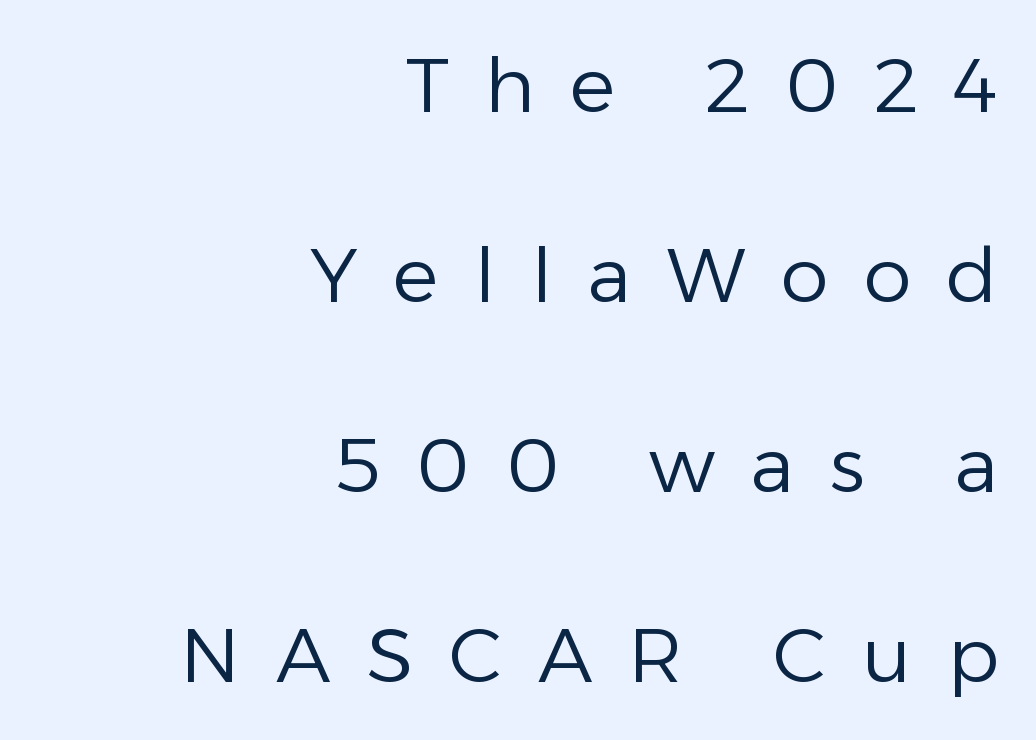
Successive baselines arrive slowly, with a big drop between each. Nope, not italic — everything's standing straight. Is the block centered? No — it sits flush against the right margin. Each letter's strokes conclude bluntly, with no projecting serifs. Note the varied advance widths — an 'i' is clearly narrower than an 'm'.
